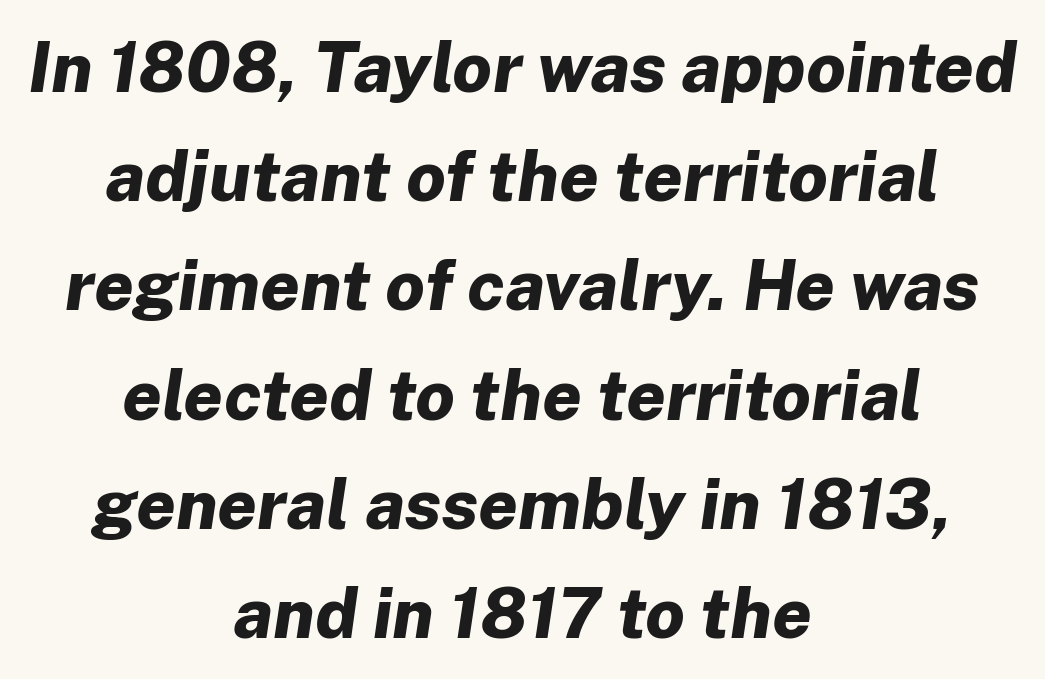
Slant detected: the letters are inclined. Note the varied advance widths — an 'i' is clearly narrower than an 'm'. Baseline-to-baseline distance is the conventional proportion of letter height. Chunky letters — that's bold for sure. Caption: standard tracking, unaltered. A centered setting, common on invitations and titles, is used for this passage.
